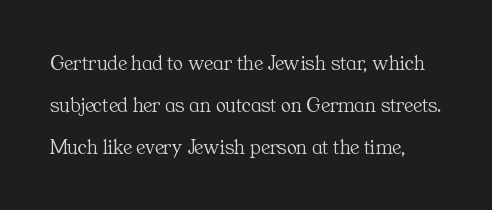
{"italic": "no", "bold": "no", "underline": "no", "line_spacing": "loose", "line_spacing_ratio": 2.0, "letter_spacing": "normal", "letter_spacing_em": 0.0, "glyph_px": 21}
